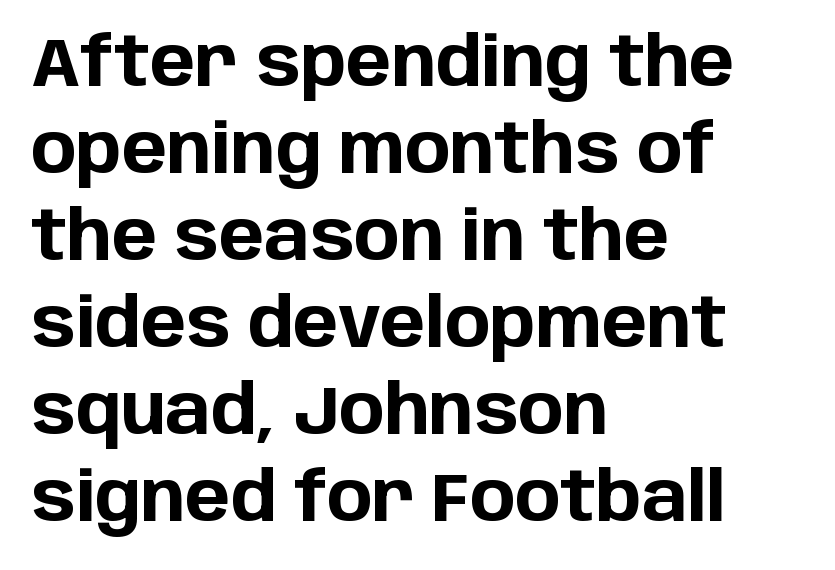
The image shows 68 px bold sans-serif type, upright; set left-aligned, normal line spacing (1.28x), normal letter spacing, not underlined; low stroke contrast and a large x-height.
